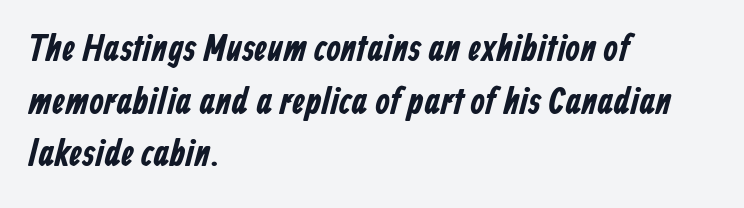
{"serif": "no", "width": "condensed", "stroke_contrast": "low", "x_height": "medium", "monospaced": "no", "underline": "no", "align": "left", "line_spacing": "normal", "line_spacing_ratio": 1.42, "letter_spacing": "normal", "letter_spacing_em": 0.0, "glyph_px": 37}
